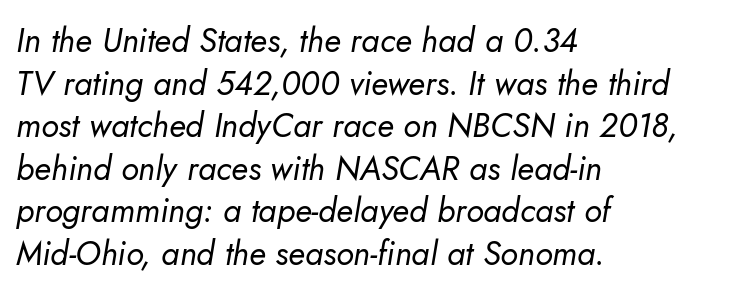
{"italic": "yes", "lean": "right", "slant_degrees": 5, "bold": "no", "weight": "regular", "width": "normal", "stroke_contrast": "low", "x_height": "small", "monospaced": "no", "underline": "no", "align": "left", "line_spacing": "normal", "line_spacing_ratio": 1.29, "letter_spacing": "normal", "letter_spacing_em": 0.0, "glyph_px": 33}
